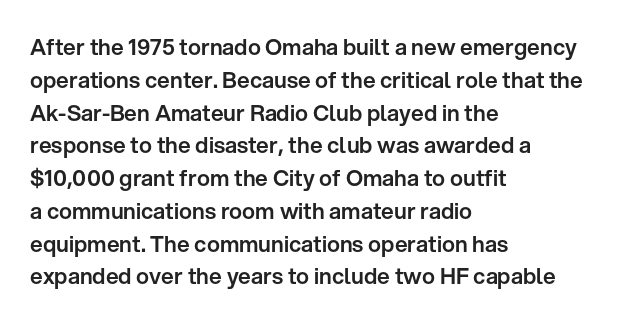
Q: Is the text italic (slanted)? A: No, it is upright.
Q: Is the text underlined? A: No.
Q: How is the paragraph aligned? A: Left-aligned.
Q: Is the spacing between letters normal or unusually wide? A: Normal.
Q: Is the spacing between lines tight, normal or loose? A: Normal.
